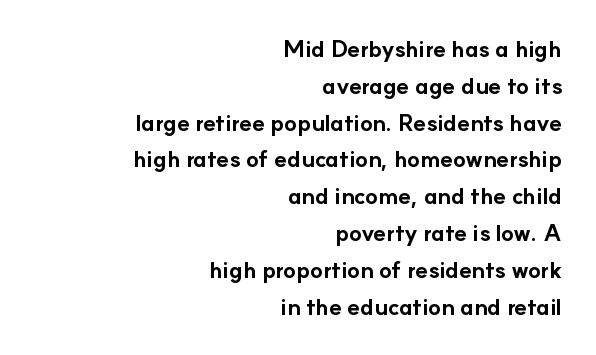
The image shows 23 px bold type, upright; set right-aligned, normal line spacing (1.6x), normal letter spacing, not underlined.
